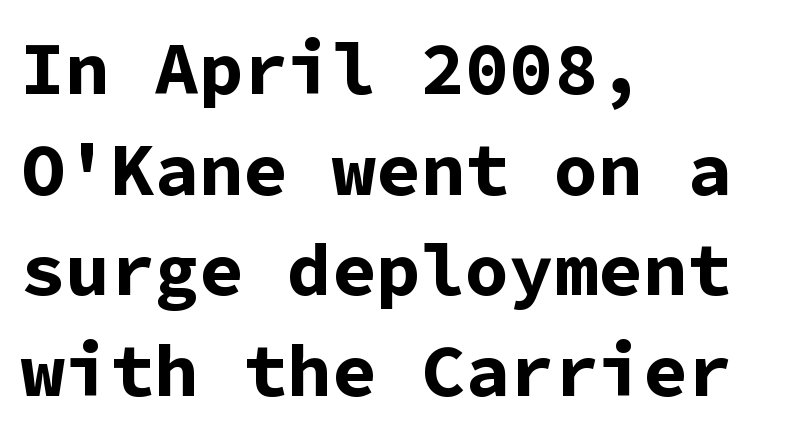
Q: Is the text bold? A: Yes.
Q: Is the text italic (slanted)? A: No, it is upright.
Q: Is the typeface a serif or a sans-serif typeface? A: Sans-serif.
Q: Is the text underlined? A: No.
Q: How is the paragraph aligned? A: Left-aligned.
Q: Is the spacing between letters normal or unusually wide? A: Normal.
Q: Is the spacing between lines tight, normal or loose? A: Normal.
Q: Width (condensed, normal, or wide)? A: Normal.
Q: Stroke contrast? A: Low.
Q: x-height? A: Medium.
Q: Monospaced? A: Yes.
